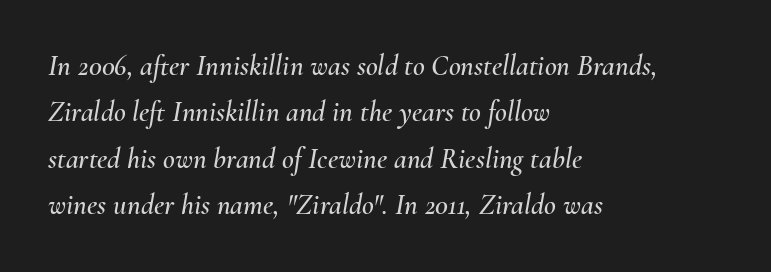
The image shows 29 px text type, italic (leaning right); set left-aligned, normal line spacing (1.6x), normal letter spacing, not underlined; medium stroke contrast and a small x-height.
